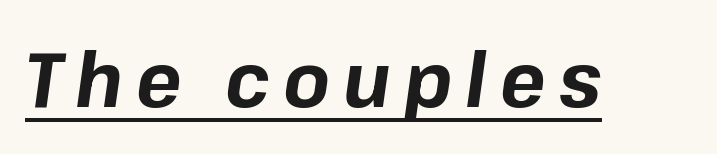
The image shows 76 px bold type, italic (leaning right); set underlined; low stroke contrast and a medium x-height.
